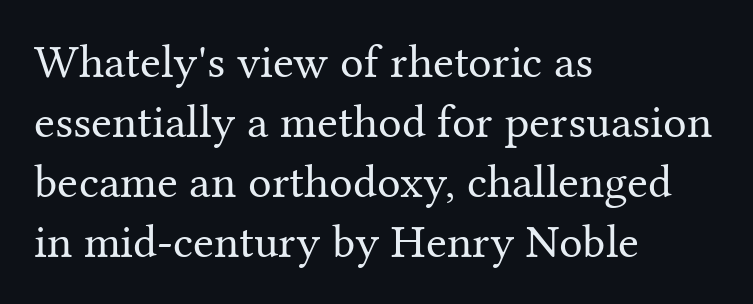
Glyph-to-glyph distance matches everyday printed text. Varying glyph widths throughout — classic text-font behaviour. The type family on display is of the serif kind. Line starts are locked; line ends wander. This sample uses an upright cut, with every glyph sitting square on the baseline. No chunkiness to these letters — they're not bold.
